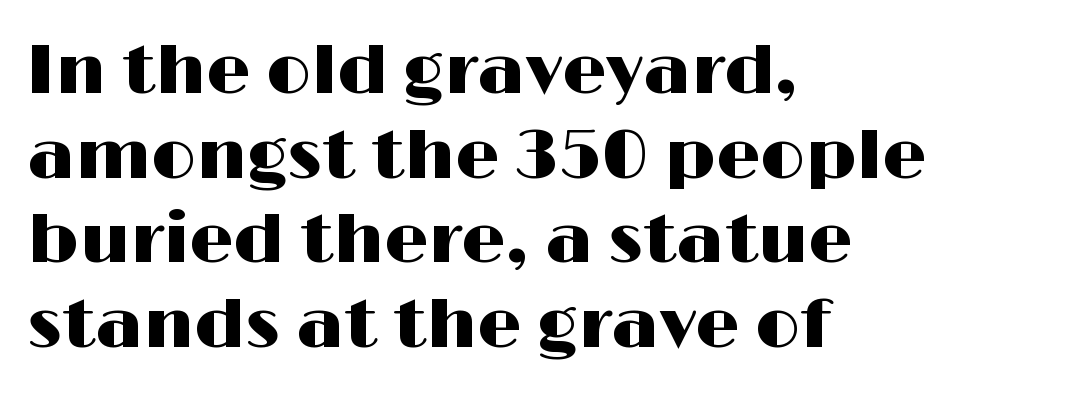
{"serif": "no", "italic": "no", "width": "wide", "stroke_contrast": "high", "x_height": "medium", "monospaced": "no", "underline": "no", "align": "left", "line_spacing_ratio": 1.21, "letter_spacing": "normal", "letter_spacing_em": 0.0, "glyph_px": 70}
